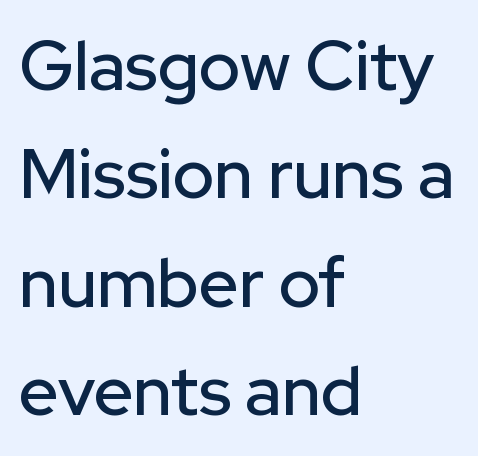
{"serif": "no", "italic": "no", "width": "normal", "stroke_contrast": "low", "x_height": "medium", "monospaced": "no", "underline": "no", "align": "left", "line_spacing": "normal", "line_spacing_ratio": 1.57, "letter_spacing": "normal", "letter_spacing_em": 0.0, "glyph_px": 69}
